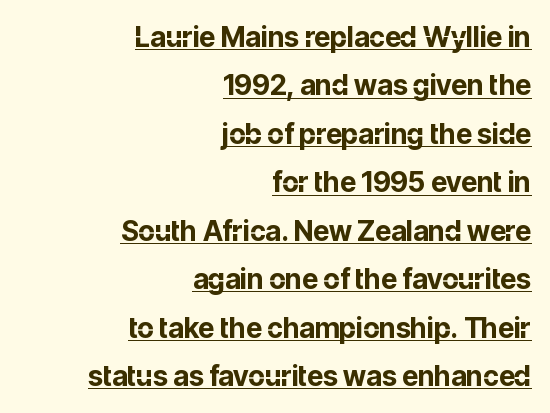
{"serif": "no", "italic": "no", "bold": "yes", "weight": "bold", "width": "normal", "stroke_contrast": "low", "x_height": "medium", "monospaced": "no", "underline": "yes", "align": "right", "line_spacing_ratio": 1.73, "letter_spacing": "normal", "letter_spacing_em": 0.0, "glyph_px": 28}
